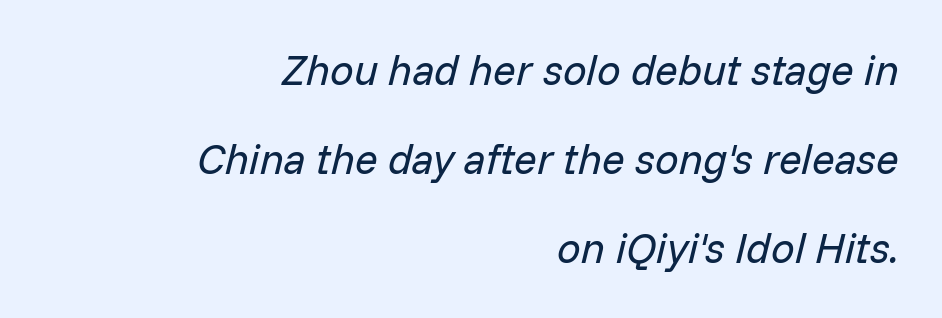
The image shows 42 px regular-weight type, italic (leaning right); set right-aligned, loose line spacing (2.12x), normal letter spacing, not underlined; low stroke contrast and a medium x-height.
